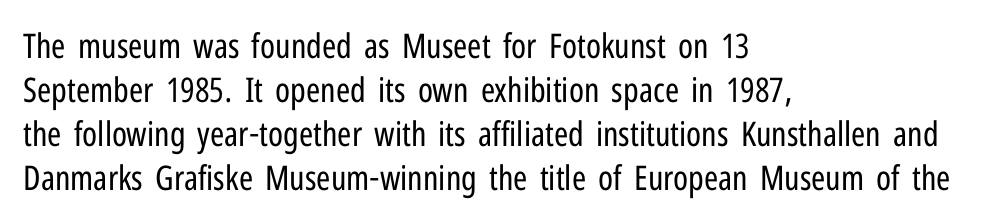
There is no visible air inserted between adjacent glyphs. Stems and bowls with no extra thickness — not bold. Looks like regular typesetting: each glyph gets only the width it needs. This sample uses an upright cut, with every glyph sitting square on the baseline. Short and long lines alike share a common starting point at left. This rendering features lettering with no underline.
